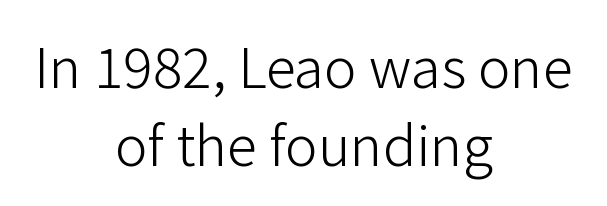
Leading matches the norm, producing a regular column. The area under the type is left untouched. Honestly, the letter spacing is just normal — you wouldn't notice it. Nope, not italic — everything's standing straight. Are there feet on the stems? There aren't — it's a sans. The letters advance in unequal steps, a hallmark of proportional type.
